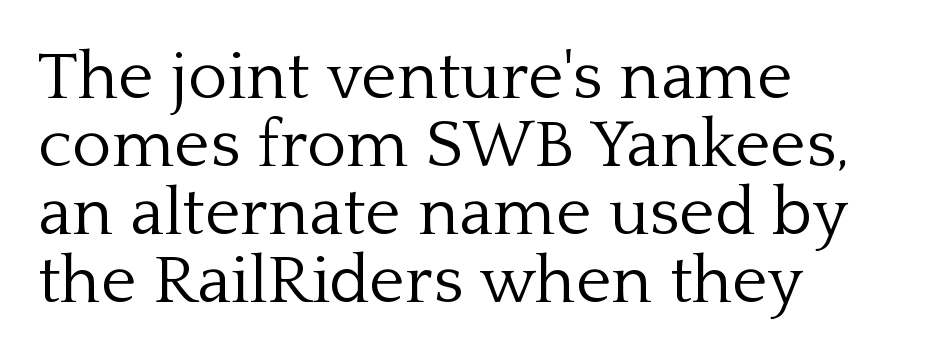
The image shows 68 px light serif type, upright; set left-aligned, tight line spacing (1.0x), normal letter spacing, not underlined; low stroke contrast and a medium x-height.
